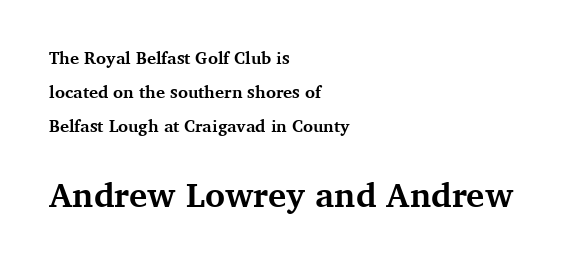
{"serif": "yes", "italic": "no", "bold": "yes", "weight": "bold", "width": "normal", "stroke_contrast": "medium", "x_height": "medium", "monospaced": "no", "underline": "no", "align": "left", "line_spacing": "loose", "line_spacing_ratio": 2.0, "letter_spacing": "normal", "letter_spacing_em": 0.0, "larger_block": "second", "size_ratio": 2.0, "glyph_px": 34}
